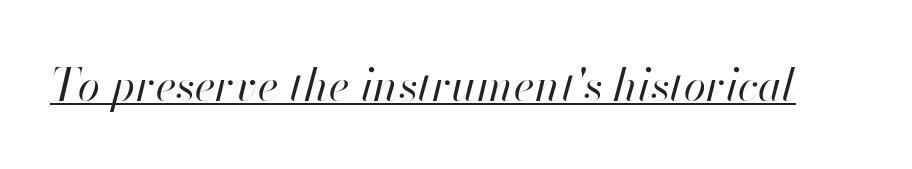
The image shows 45 px regular-weight type, italic (leaning right); set normal letter spacing, underlined; high stroke contrast and a small x-height.
